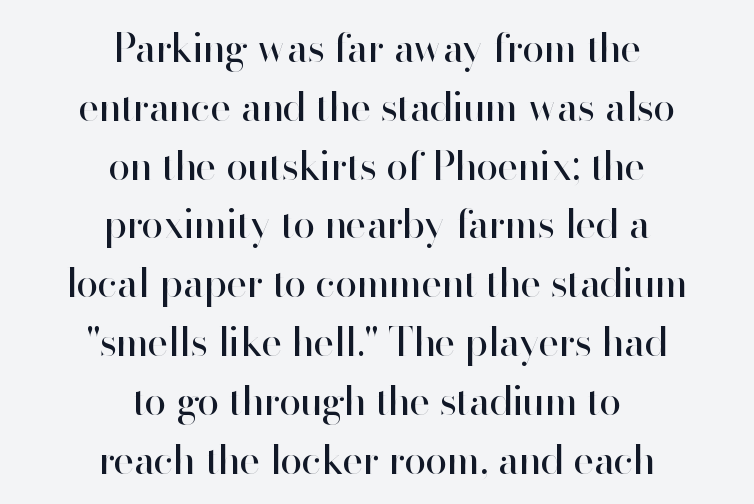
The specimen omits any rule beneath the text block's lines. Think of a printed novel: that variable character pitch is what you see here. The horizontal fit of the characters is conventional and even. A light-to-regular cut is what we see here. The passage shown is typeset with a sans-serif family. The paragraph has two soft edges and a firm central axis.
